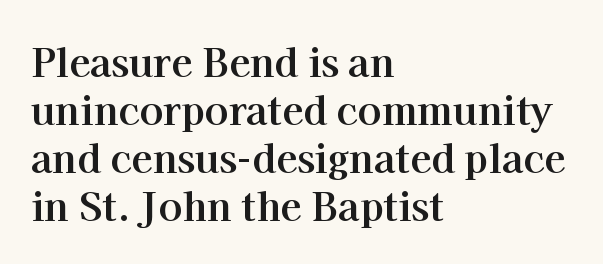
Varying glyph widths throughout — classic text-font behaviour. Strong, thick strokes mark this as bold type. This rendering features lettering with no underline. In terms of letterspacing, this is plain default setting. Type style note: has serifs.
